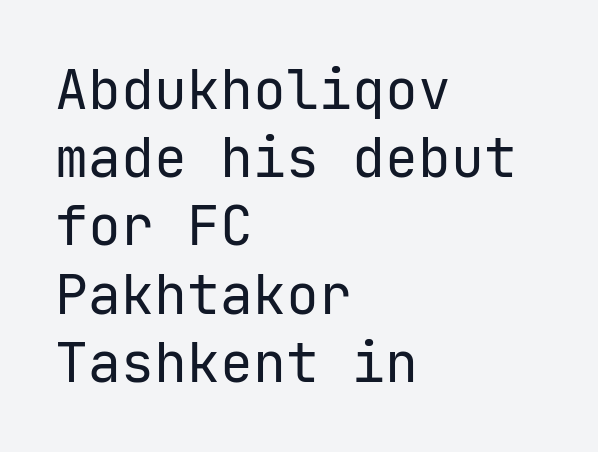
Q: Is the text bold? A: No.
Q: Is the text italic (slanted)? A: No, it is upright.
Q: Is the typeface a serif or a sans-serif typeface? A: Sans-serif.
Q: Is the text underlined? A: No.
Q: How is the paragraph aligned? A: Left-aligned.
Q: Is the spacing between letters normal or unusually wide? A: Normal.
Q: Width (condensed, normal, or wide)? A: Normal.
Q: Stroke contrast? A: Low.
Q: x-height? A: Medium.
Q: Monospaced? A: Yes.
